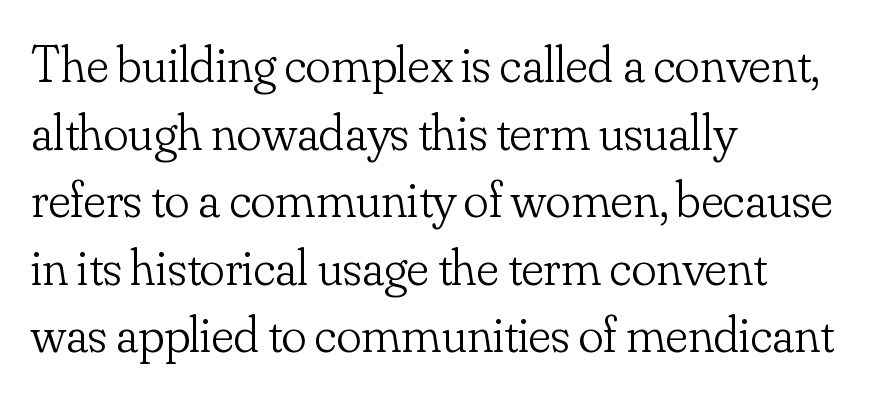
The characters are drawn with everyday or finer stroke widths. Default kerning and tracking; the words read as compact shapes. A typesetter would call this leading conventional body-copy spacing. The passage shown is typed in a proportional face where columns would drift. Clear beneath every line of the passage. The lines are quadded left.
